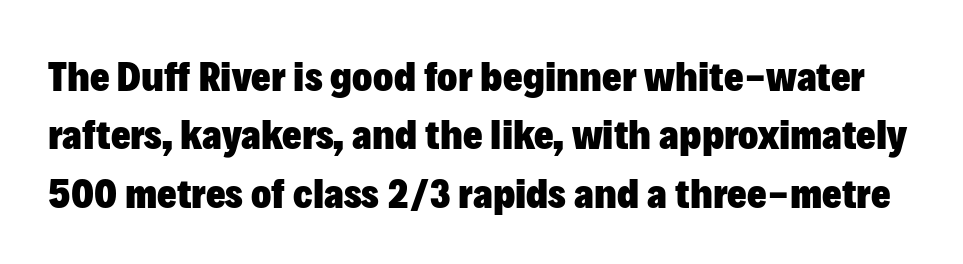
The image shows 42 px heavy sans-serif type, upright; set normal line spacing (1.39x), normal letter spacing, not underlined; low stroke contrast and a medium x-height.
